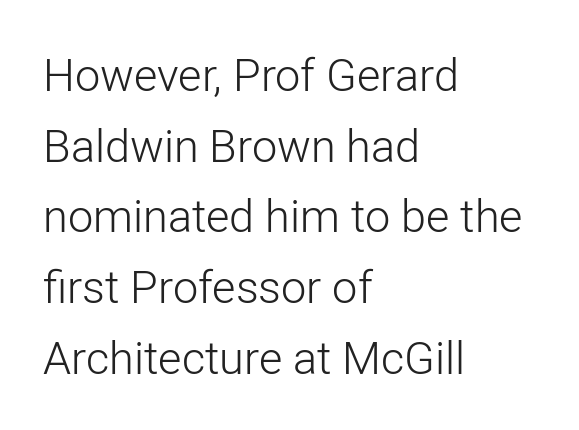
The image shows 45 px light sans-serif type, upright; set left-aligned, normal line spacing (1.57x), normal letter spacing, not underlined; low stroke contrast and a medium x-height.
